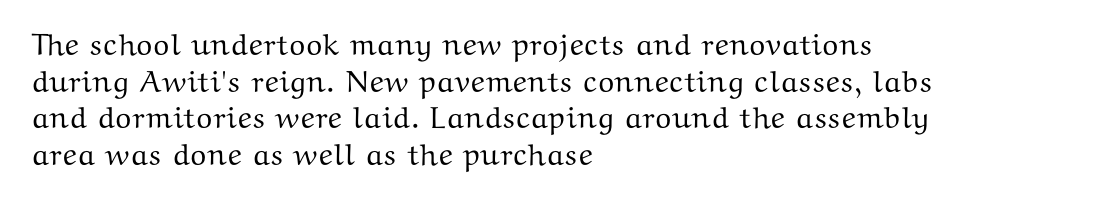
The image shows 30 px wide serif type, upright; set left-aligned, line spacing 1.22x, normal letter spacing, not underlined; medium stroke contrast and a medium x-height.
